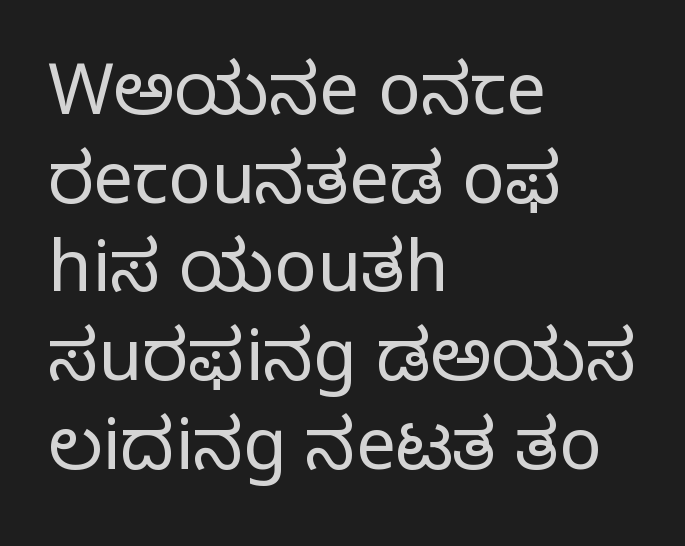
{"serif": "yes", "italic": "no", "bold": "no", "weight": "regular", "width": "normal", "stroke_contrast": "low", "x_height": "large", "monospaced": "no", "underline": "no", "align": "left", "line_spacing": "normal", "line_spacing_ratio": 1.25, "letter_spacing": "normal", "letter_spacing_em": 0.0, "glyph_px": 71}
